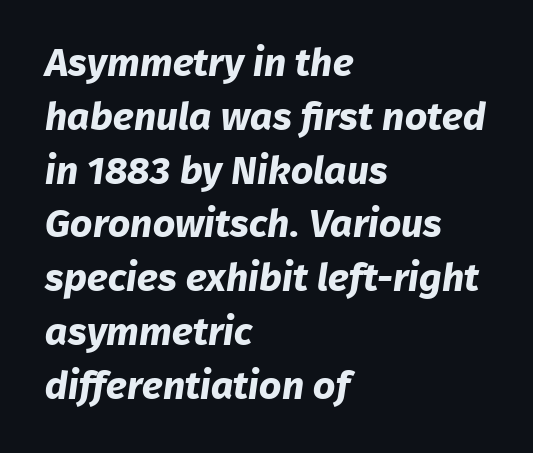
The face used here is proportionally spaced, like ordinary book or web type. The designer left line spacing at the default. Check under the words: just untouched page. Nobody touched the tracking dial on this one.
